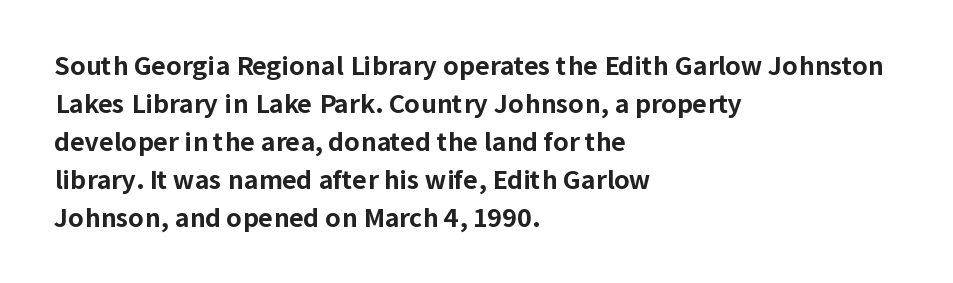
The image shows 25 px bold type, upright; set left-aligned, normal line spacing (1.52x), normal letter spacing, not underlined.
